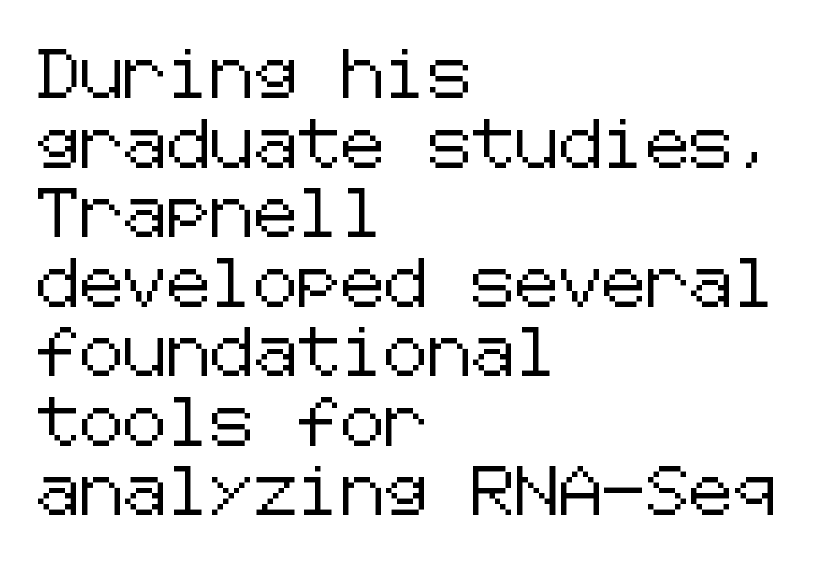
Q: Is the text italic (slanted)? A: No, it is upright.
Q: Is the typeface a serif or a sans-serif typeface? A: Sans-serif.
Q: Is the text underlined? A: No.
Q: How is the paragraph aligned? A: Left-aligned.
Q: Is the spacing between letters normal or unusually wide? A: Normal.
Q: Is the spacing between lines tight, normal or loose? A: Normal.
Q: Width (condensed, normal, or wide)? A: Normal.
Q: Stroke contrast? A: Low.
Q: x-height? A: Medium.
